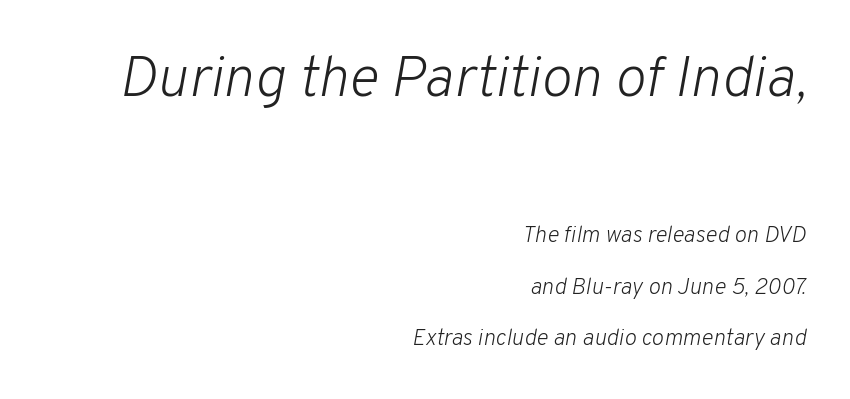
How would I describe the line gaps? Wide and relaxed. Here the glyphs are tracked normally, forming tight word shapes. Italic: yes, the glyphs are oblique. Any mark beneath the type? The region is blank. The passage shown begins with its larger block and ends with its smaller one.
